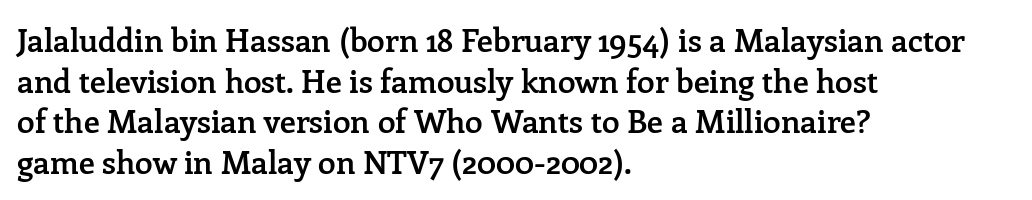
The image shows 32 px semibold serif type, upright; set left-aligned, normal line spacing (1.27x), normal letter spacing, not underlined; low stroke contrast and a medium x-height.
